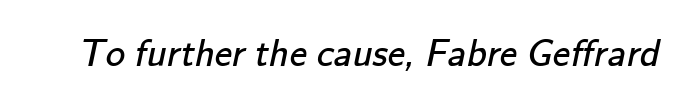
The image shows 39 px regular-weight sans-serif type; set normal letter spacing, not underlined; low stroke contrast and a small x-height.
